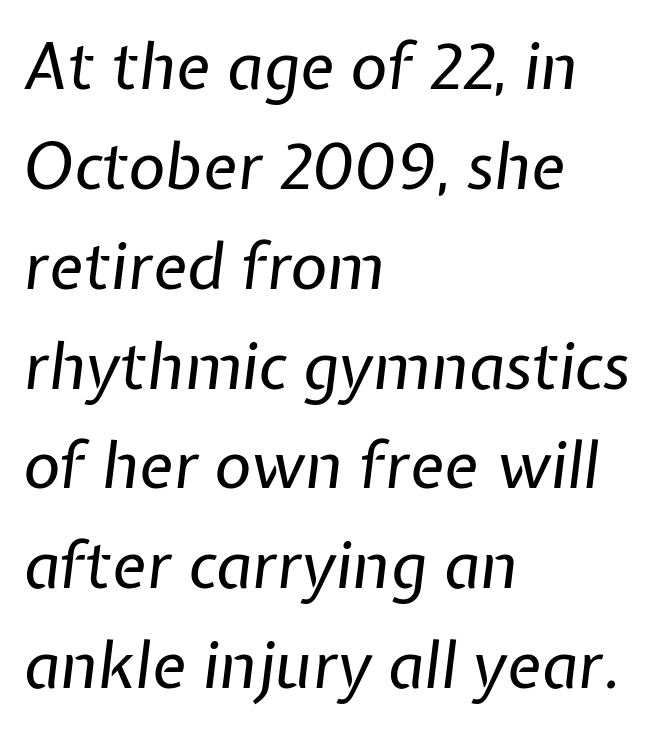
Ink coverage per letter is moderate at most. Rule under the text: the space is simply empty. The face used here is proportionally spaced, like ordinary book or web type. How would I describe the line gaps? Plain and ordinary. Casual observation: everything's shoved over to the left.
